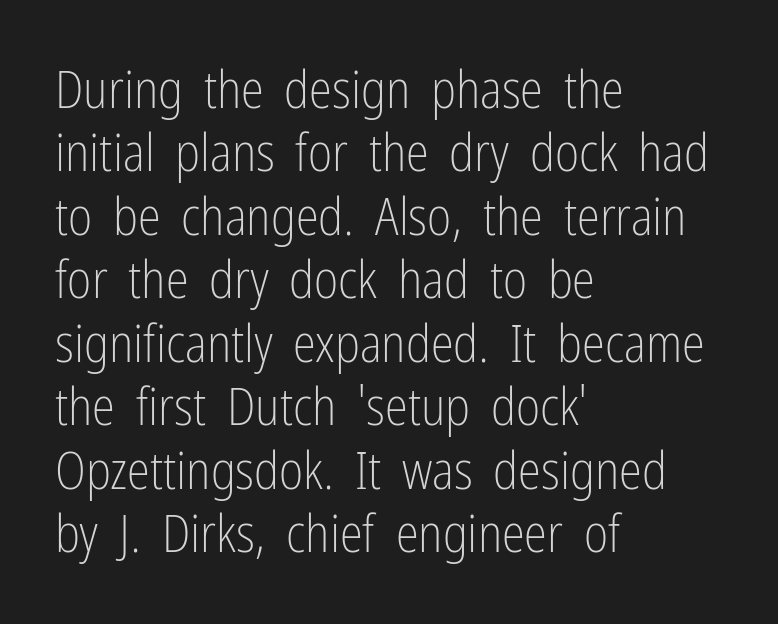
Q: Is the text bold? A: No.
Q: Is the text italic (slanted)? A: No, it is upright.
Q: Is the typeface a serif or a sans-serif typeface? A: Sans-serif.
Q: Is the text underlined? A: No.
Q: How is the paragraph aligned? A: Left-aligned.
Q: Is the spacing between letters normal or unusually wide? A: Normal.
Q: Width (condensed, normal, or wide)? A: Condensed.
Q: Stroke contrast? A: Low.
Q: x-height? A: Medium.
Q: Monospaced? A: No.
